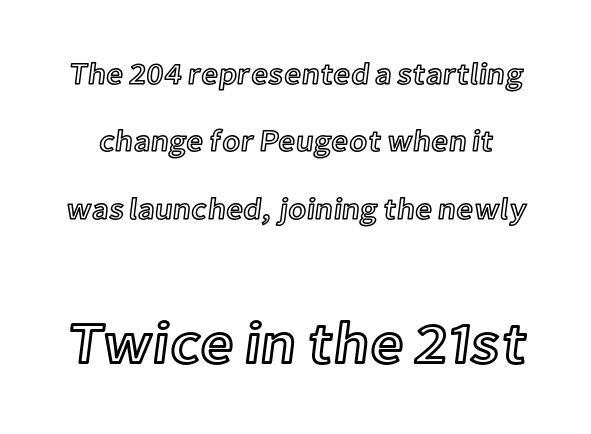
The more generous point size was reserved for the lower chunk. The type is set solid horizontally, with unmodified tracking. Plain, unruled lines of type.
